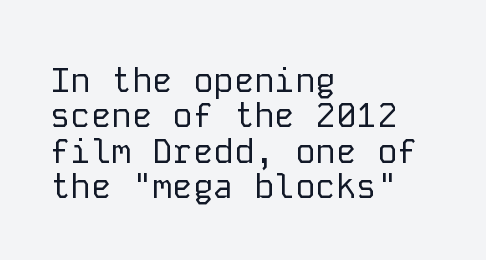
Q: Is the text bold? A: No.
Q: Is the text italic (slanted)? A: No, it is upright.
Q: Is the typeface a serif or a sans-serif typeface? A: Sans-serif.
Q: Is the text underlined? A: No.
Q: How is the paragraph aligned? A: Left-aligned.
Q: Is the spacing between letters normal or unusually wide? A: Normal.
Q: Is the spacing between lines tight, normal or loose? A: Tight.
Q: Width (condensed, normal, or wide)? A: Normal.
Q: Stroke contrast? A: Low.
Q: x-height? A: Medium.
Q: Monospaced? A: Yes.
